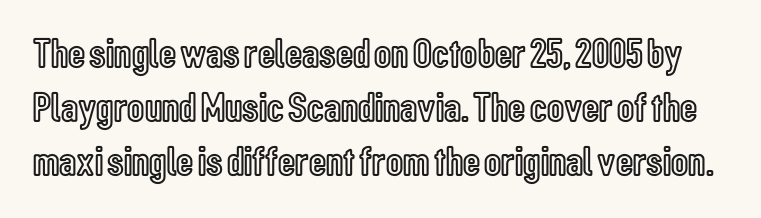
Q: Is the text italic (slanted)? A: No, it is upright.
Q: Is the text underlined? A: No.
Q: Is the spacing between letters normal or unusually wide? A: Normal.
Q: Is the spacing between lines tight, normal or loose? A: Normal.
Q: Width (condensed, normal, or wide)? A: Condensed.
Q: x-height? A: Medium.
Q: Monospaced? A: No.
